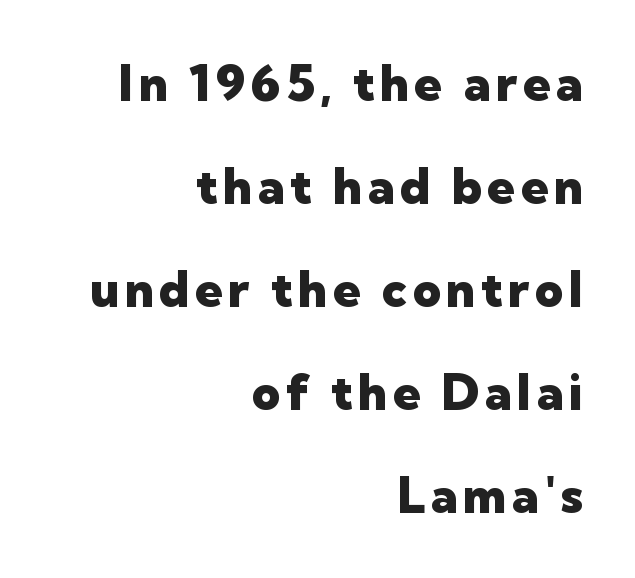
The image shows 49 px heavy sans-serif type, upright; set right-aligned, loose line spacing (2.1x), not underlined; low stroke contrast and a medium x-height.
